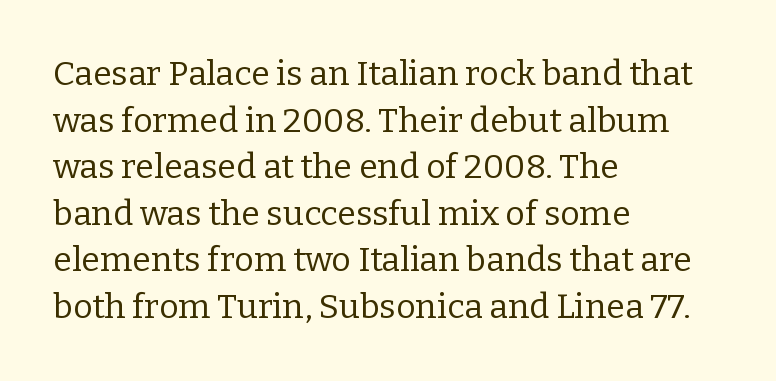
The image shows 34 px regular-weight serif type, upright; set left-aligned, normal line spacing (1.37x), normal letter spacing, not underlined; low stroke contrast and a medium x-height.
